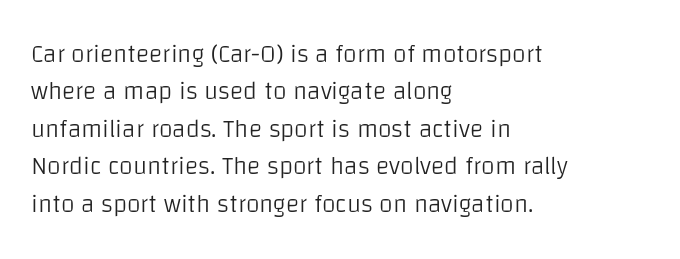
In CSS terms this would be text-align: left. Descenders are the only things crossing below the line. One glance says typical: line gaps are just what's usual. This is the regular roman posture of the typeface.
